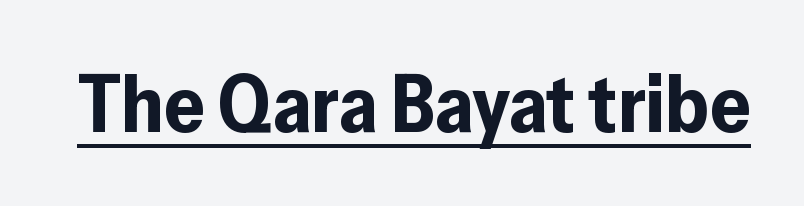
Has an underline been added? It has. The typography opts for an upright posture over an oblique one. Unlike a traditional serif, this face leaves its strokes unadorned. Note the varied advance widths — an 'i' is clearly narrower than an 'm'.
